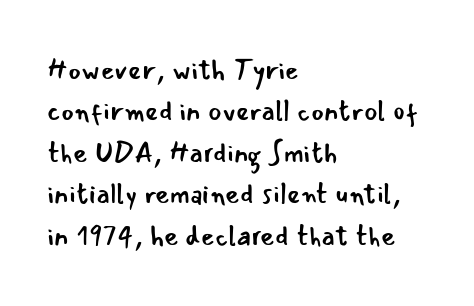
Q: Is the text bold? A: No.
Q: Is the text italic (slanted)? A: No, it is upright.
Q: Is the typeface a serif or a sans-serif typeface? A: Sans-serif.
Q: Is the text underlined? A: No.
Q: How is the paragraph aligned? A: Left-aligned.
Q: Is the spacing between letters normal or unusually wide? A: Normal.
Q: Is the spacing between lines tight, normal or loose? A: Normal.
Q: Width (condensed, normal, or wide)? A: Normal.
Q: Stroke contrast? A: Low.
Q: x-height? A: Small.
Q: Monospaced? A: No.
